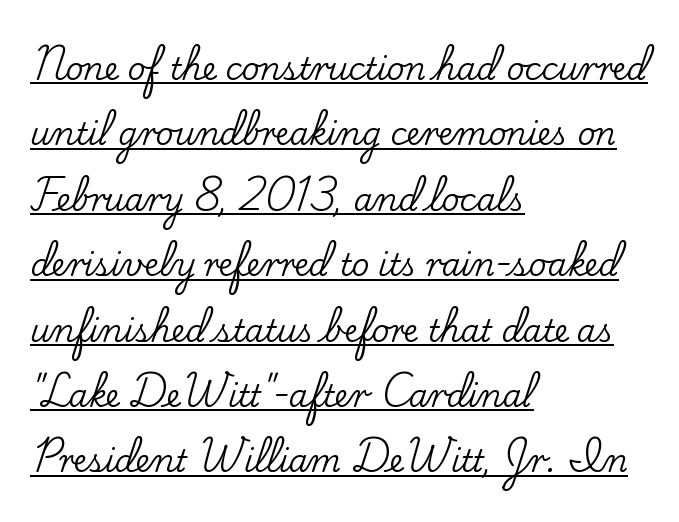
The image shows 31 px serif type; set left-aligned, loose line spacing (2.11x), normal letter spacing, underlined; low stroke contrast and a small x-height.
